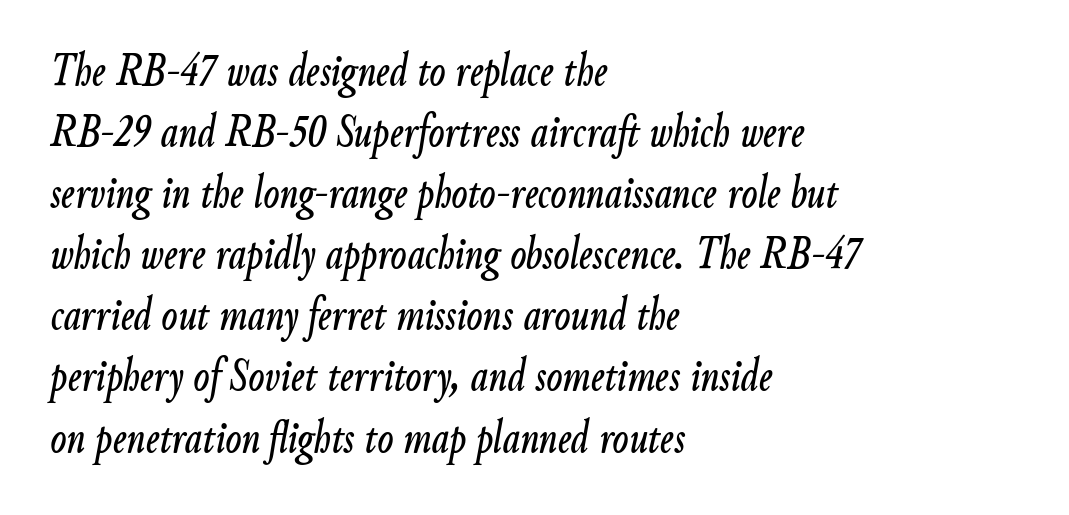
Reading down the block, your eye returns to a fixed left position each line. There's an unmistakable incline to the writing here. The letterforms sit shoulder to shoulder at normal distance. Spacing verdict: proportional, widths tailored to each character. Nobody drew a line under any word here. Compared with typical paragraphs, the rows here are spaced about the same.
